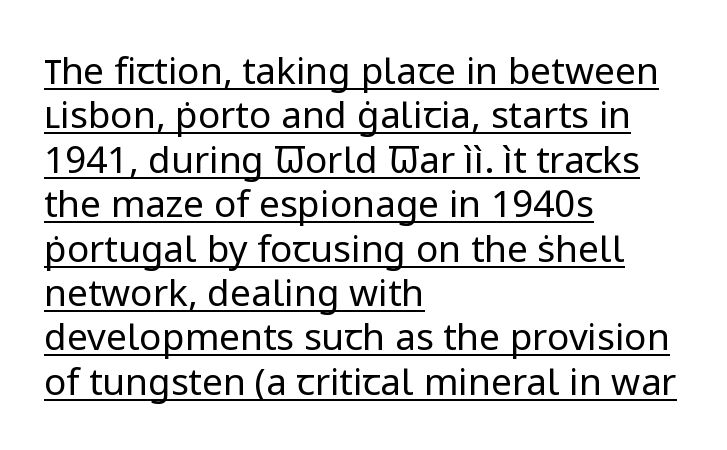
{"serif": "no", "italic": "no", "bold": "no", "weight": "regular", "width": "normal", "stroke_contrast": "low", "x_height": "medium", "monospaced": "no", "underline": "yes", "align": "left", "line_spacing_ratio": 1.2, "letter_spacing": "normal", "letter_spacing_em": 0.0, "glyph_px": 37}
